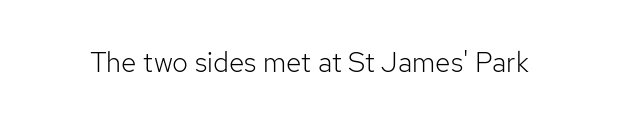
The image shows 28 px light sans-serif type, upright; set normal letter spacing, not underlined; low stroke contrast and a medium x-height.
